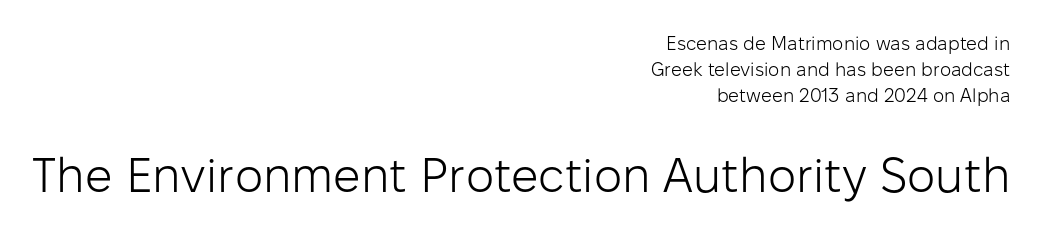
The image shows 48 px light sans-serif type, upright; set right-aligned, normal line spacing (1.37x), normal letter spacing, not underlined; the second (bottom) block is 2.53x larger; low stroke contrast and a medium x-height.
